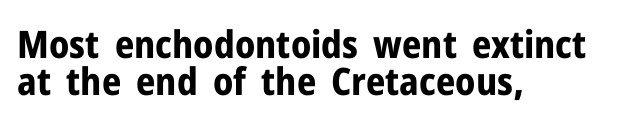
Q: Is the text bold? A: Yes.
Q: Is the text italic (slanted)? A: No, it is upright.
Q: Is the typeface a serif or a sans-serif typeface? A: Sans-serif.
Q: Is the text underlined? A: No.
Q: How is the paragraph aligned? A: Left-aligned.
Q: Is the spacing between letters normal or unusually wide? A: Normal.
Q: Is the spacing between lines tight, normal or loose? A: Tight.
Q: Width (condensed, normal, or wide)? A: Normal.
Q: Stroke contrast? A: Low.
Q: x-height? A: Medium.
Q: Monospaced? A: No.
